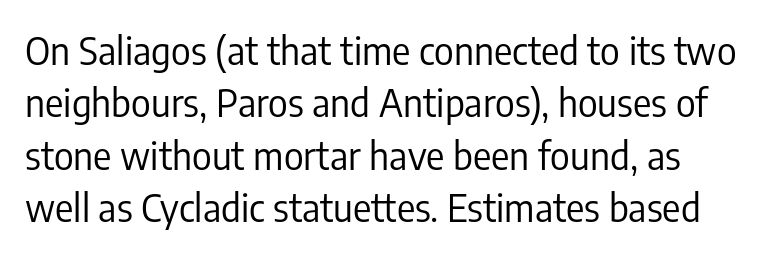
The image shows 38 px regular-weight, condensed sans-serif type, upright; set normal line spacing (1.38x), normal letter spacing, not underlined; low stroke contrast and a medium x-height.
